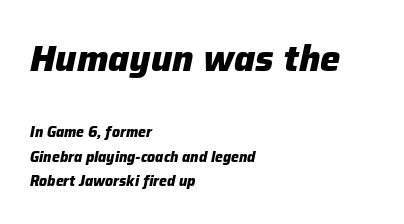
{"italic": "yes", "lean": "right", "slant_degrees": 12, "bold": "yes", "weight": "heavy", "width": "normal", "stroke_contrast": "low", "x_height": "medium", "monospaced": "no", "underline": "no", "align": "left", "line_spacing_ratio": 1.74, "letter_spacing": "normal", "letter_spacing_em": 0.0, "larger_block": "first", "size_ratio": 2.57, "glyph_px": 36}
